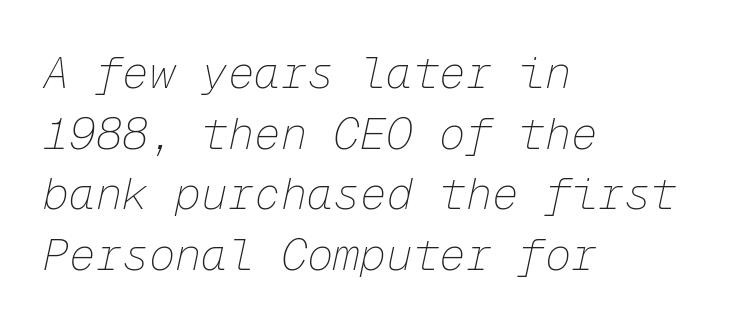
The font's italic variant was chosen for this text. The letterforms sit at book weight or below. Horizontal bands of white between lines are of average thickness. The letters march in equal steps, a hallmark of fixed-pitch type. Check under the words: just untouched page. Between one letter and the next there's only the usual sliver of space.
